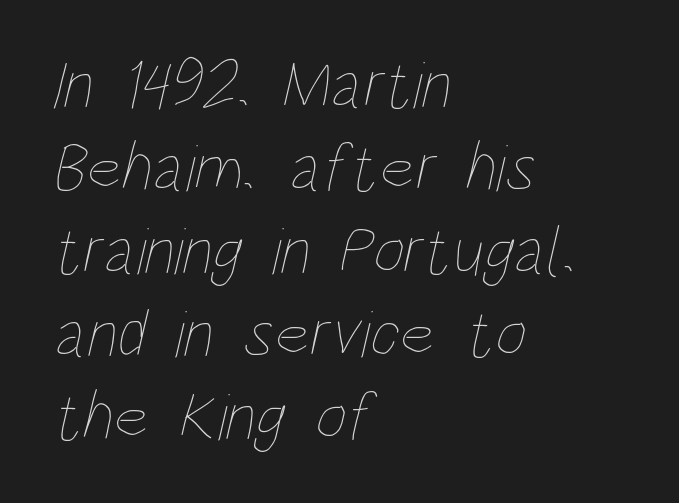
{"bold": "no", "weight": "thin", "width": "condensed", "stroke_contrast": "low", "x_height": "large", "monospaced": "no", "underline": "no", "align": "left", "line_spacing_ratio": 1.22, "letter_spacing": "normal", "letter_spacing_em": 0.0, "glyph_px": 68}
